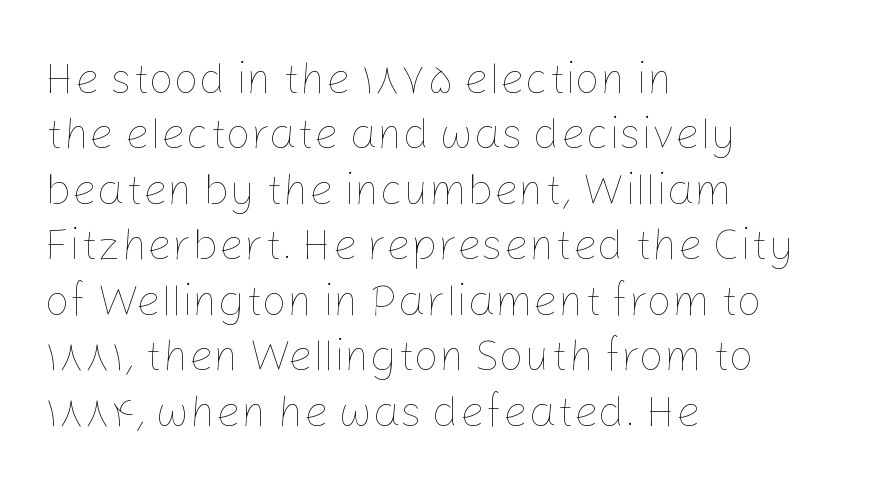
The image shows 44 px thin type, upright; set left-aligned, normal line spacing (1.26x), normal letter spacing, not underlined; low stroke contrast and a medium x-height.
